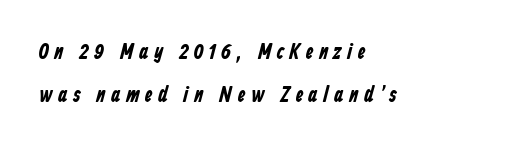
Someone cranked the tracking dial way up on this one. Line beginnings align vertically; line endings do not. Compared with typical paragraphs, the rows here are farther apart. Typesetter's note: full bold, strokes at maximum text heaviness. The area under the type is left untouched.
